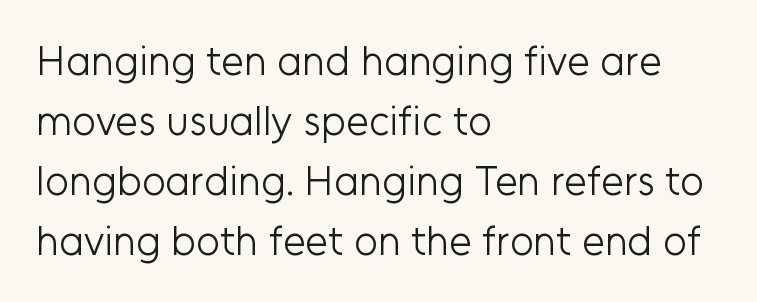
Q: Is the text bold? A: No.
Q: Is the text italic (slanted)? A: No, it is upright.
Q: Is the typeface a serif or a sans-serif typeface? A: Sans-serif.
Q: Is the text underlined? A: No.
Q: How is the paragraph aligned? A: Left-aligned.
Q: Is the spacing between letters normal or unusually wide? A: Normal.
Q: Is the spacing between lines tight, normal or loose? A: Normal.
Q: Width (condensed, normal, or wide)? A: Normal.
Q: Stroke contrast? A: Low.
Q: x-height? A: Medium.
Q: Monospaced? A: No.
